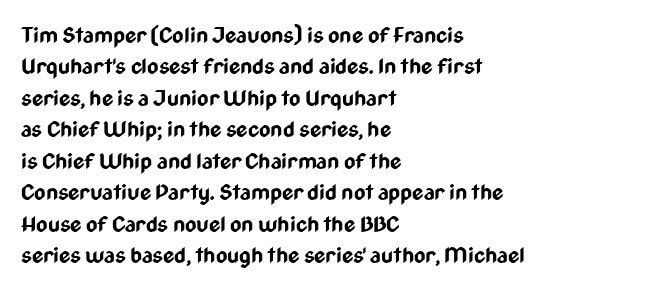
{"italic": "no", "bold": "yes", "underline": "no", "align": "left", "line_spacing": "normal", "line_spacing_ratio": 1.43, "letter_spacing": "normal", "letter_spacing_em": 0.0, "glyph_px": 22}
